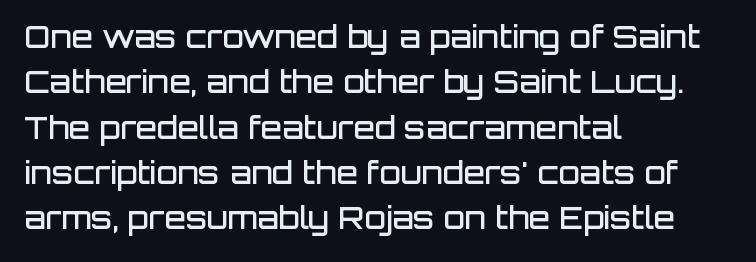
Compared with a centered layout, this one pins lines to the left instead. Beneath every word, the page is bare. Strokes here are thickened, but only to semibold level. I'd call this a sans setting — the letters go barefoot.
